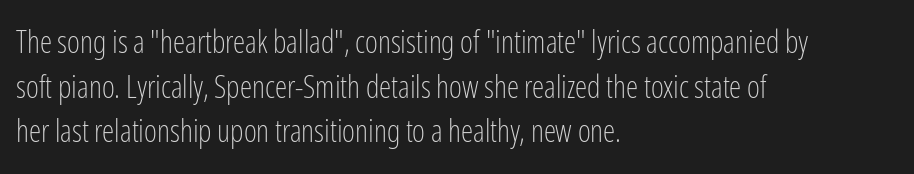
Q: Is the text bold? A: No.
Q: Is the text italic (slanted)? A: No, it is upright.
Q: Is the typeface a serif or a sans-serif typeface? A: Sans-serif.
Q: Is the text underlined? A: No.
Q: How is the paragraph aligned? A: Left-aligned.
Q: Is the spacing between letters normal or unusually wide? A: Normal.
Q: Is the spacing between lines tight, normal or loose? A: Normal.
Q: Width (condensed, normal, or wide)? A: Condensed.
Q: Stroke contrast? A: Low.
Q: x-height? A: Medium.
Q: Monospaced? A: No.
